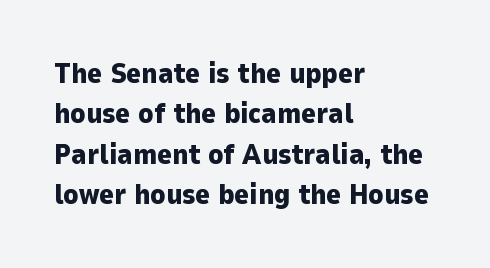
This is heavy type, rendered in bold. Students, observe: this is what conventionally led text looks like. Posture: straight, roman, zero tilt. Each line starts at the same left margin while the right side varies.
